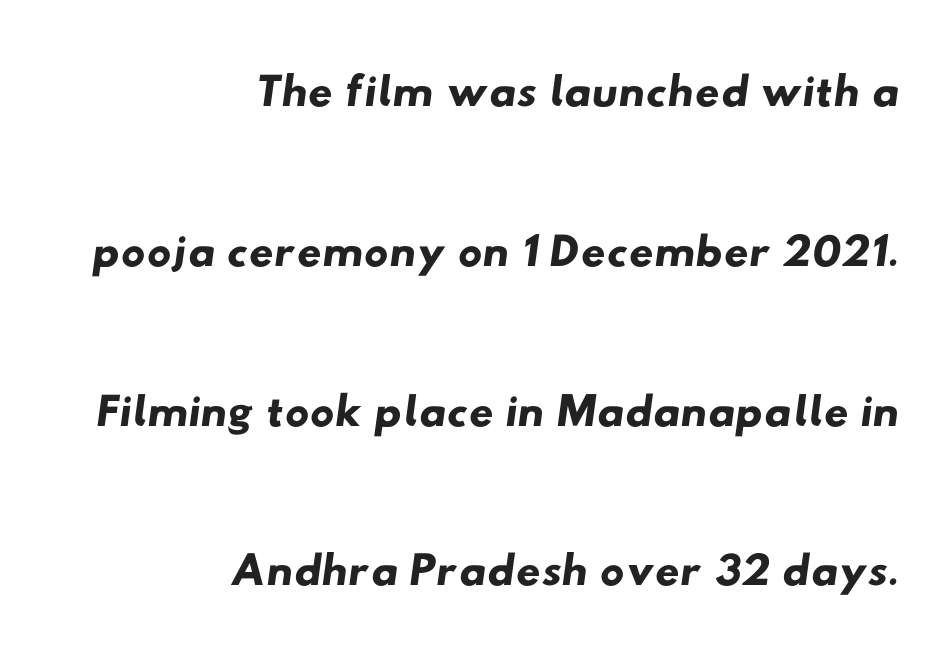
Honestly, the rows look like they've been pulled way apart. The rendering uses natural spacing where letterforms have individual widths. Honestly, the letter spacing is just normal — you wouldn't notice it. All the whitespace from short lines collects on the left.
